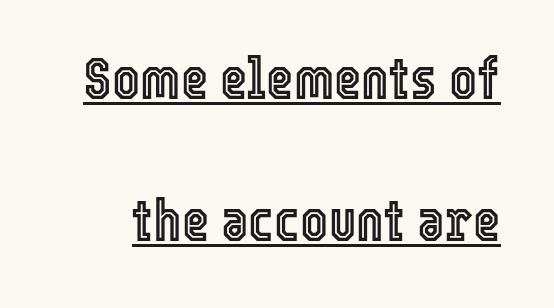
One glance says open: line gaps are wider than usual. This rendering leaves character spacing at its baseline value. Varying glyph widths throughout — classic text-font behaviour. You can see a thin bar hugging the bottom of the glyphs.
